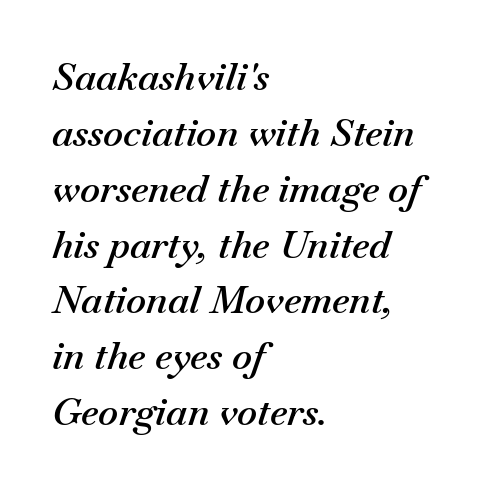
Check the space under the baseline: it is left empty. Evenly set lines give the paragraph a standard silhouette. If you drew a line through each stem, it would be angled. The letters sit at their default tracking, neither squeezed nor spread. Casual observation: everything's shoved over to the left.
